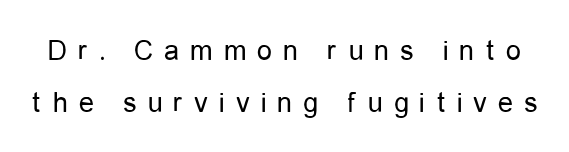
Q: Is the text bold? A: No.
Q: Is the text italic (slanted)? A: No, it is upright.
Q: Is the typeface a serif or a sans-serif typeface? A: Sans-serif.
Q: Is the text underlined? A: No.
Q: Is the spacing between letters normal or unusually wide? A: Unusually wide.
Q: Width (condensed, normal, or wide)? A: Condensed.
Q: Stroke contrast? A: Low.
Q: x-height? A: Medium.
Q: Monospaced? A: No.
